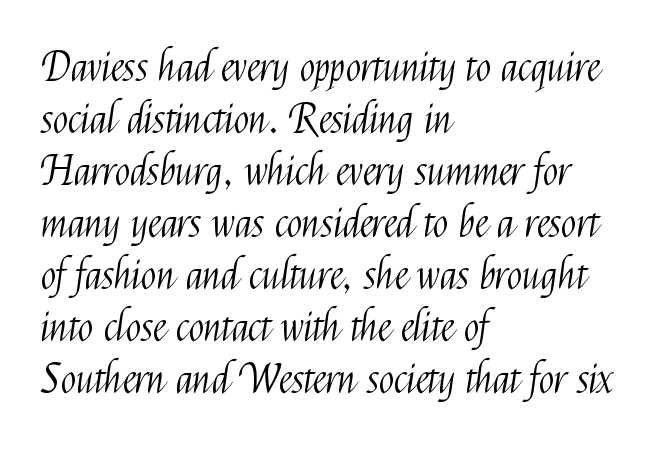
The text block is weighted toward the left margin, trailing off unevenly rightward. No chunkiness to these letters — they're not bold. These lines are composed in type without serifs. Summary of vertical rhythm: regular, with standard interline spacing. Words float on clear page, feet unadorned.
